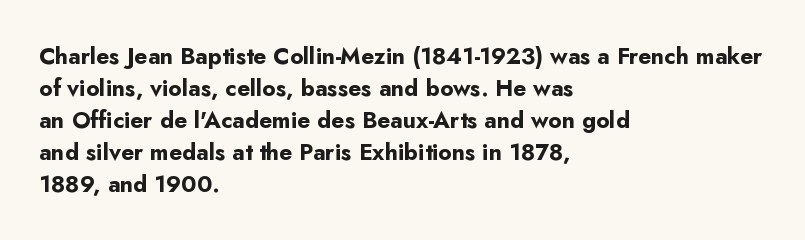
Q: Is the text bold? A: Yes.
Q: Is the text italic (slanted)? A: No, it is upright.
Q: Is the text underlined? A: No.
Q: How is the paragraph aligned? A: Left-aligned.
Q: Is the spacing between letters normal or unusually wide? A: Normal.
Q: Is the spacing between lines tight, normal or loose? A: Normal.
